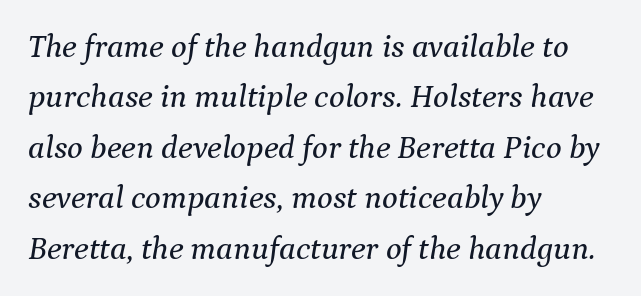
Q: Is the text italic (slanted)? A: Yes, it leans right by about 9 degrees.
Q: Is the typeface a serif or a sans-serif typeface? A: Serif.
Q: Is the text underlined? A: No.
Q: How is the paragraph aligned? A: Left-aligned.
Q: Is the spacing between letters normal or unusually wide? A: Normal.
Q: Is the spacing between lines tight, normal or loose? A: Normal.
Q: Width (condensed, normal, or wide)? A: Normal.
Q: Stroke contrast? A: Medium.
Q: x-height? A: Medium.
Q: Monospaced? A: No.
